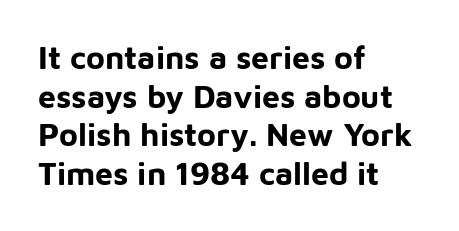
{"serif": "no", "italic": "no", "bold": "yes", "weight": "bold", "width": "normal", "stroke_contrast": "low", "x_height": "medium", "monospaced": "no", "underline": "no", "align": "left", "line_spacing_ratio": 1.21, "letter_spacing": "normal", "letter_spacing_em": 0.0, "glyph_px": 32}
